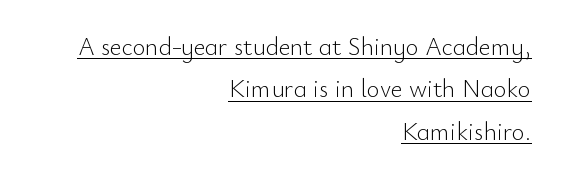
The typesetting does not lean heavy: it is not bold. The letters stand upright; this is a roman face. The rendering uses a moderate line-height, typical for paragraphs. Horizontally, the lines are justified to the trailing edge only.
